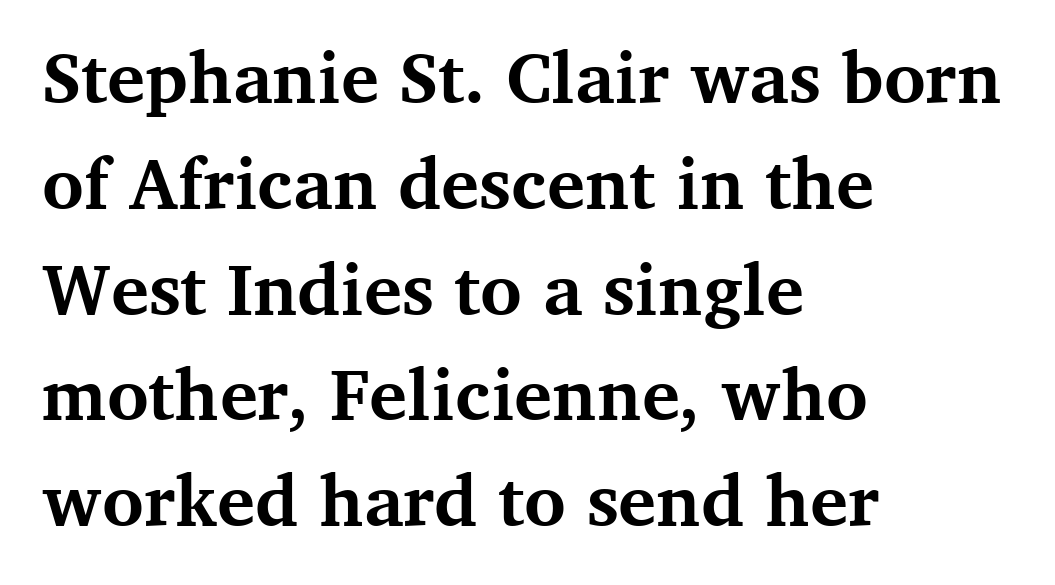
The image shows 71 px bold serif type, upright; set left-aligned, normal line spacing (1.49x), normal letter spacing, not underlined; medium stroke contrast and a medium x-height.
